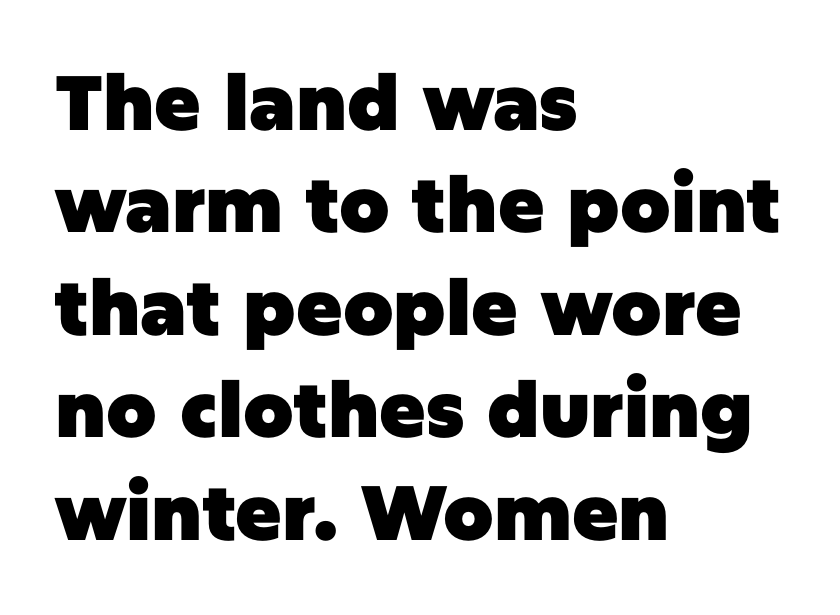
Q: Is the text bold? A: Yes.
Q: Is the text italic (slanted)? A: No, it is upright.
Q: Is the typeface a serif or a sans-serif typeface? A: Sans-serif.
Q: Is the text underlined? A: No.
Q: How is the paragraph aligned? A: Left-aligned.
Q: Is the spacing between letters normal or unusually wide? A: Normal.
Q: Is the spacing between lines tight, normal or loose? A: Normal.
Q: Width (condensed, normal, or wide)? A: Normal.
Q: Stroke contrast? A: Low.
Q: x-height? A: Large.
Q: Monospaced? A: No.
